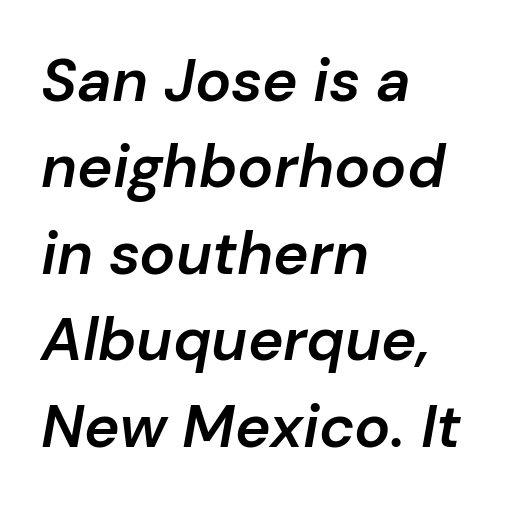
The image shows 60 px semibold type, italic (leaning right); set left-aligned, normal line spacing (1.44x), normal letter spacing, not underlined; low stroke contrast and a medium x-height.
